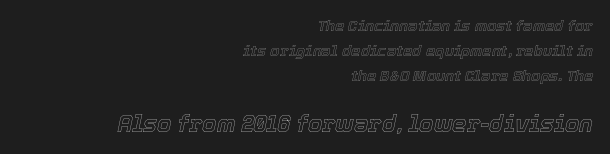
The image shows 23 px text type, italic (leaning right); set right-aligned, normal line spacing (1.67x), normal letter spacing, not underlined; the second (bottom) block is 1.53x larger.
